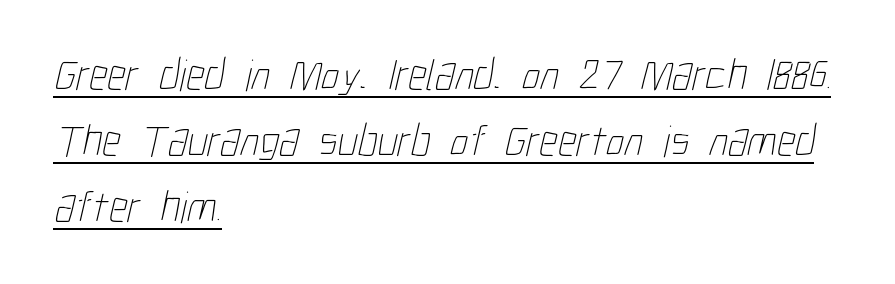
Q: Is the text bold? A: No.
Q: Is the text underlined? A: Yes.
Q: How is the paragraph aligned? A: Left-aligned.
Q: Is the spacing between letters normal or unusually wide? A: Normal.
Q: Is the spacing between lines tight, normal or loose? A: Normal.
Q: Width (condensed, normal, or wide)? A: Condensed.
Q: Stroke contrast? A: Low.
Q: x-height? A: Medium.
Q: Monospaced? A: No.
